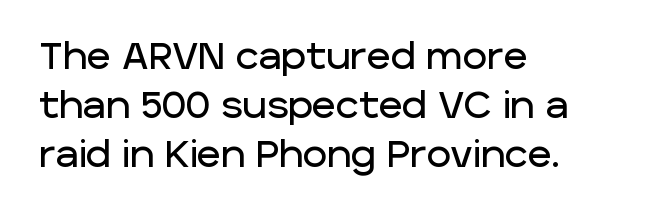
Q: Is the text italic (slanted)? A: No, it is upright.
Q: Is the typeface a serif or a sans-serif typeface? A: Sans-serif.
Q: Is the text underlined? A: No.
Q: How is the paragraph aligned? A: Left-aligned.
Q: Is the spacing between letters normal or unusually wide? A: Normal.
Q: Is the spacing between lines tight, normal or loose? A: Normal.
Q: Width (condensed, normal, or wide)? A: Normal.
Q: Stroke contrast? A: Low.
Q: x-height? A: Large.
Q: Monospaced? A: No.
